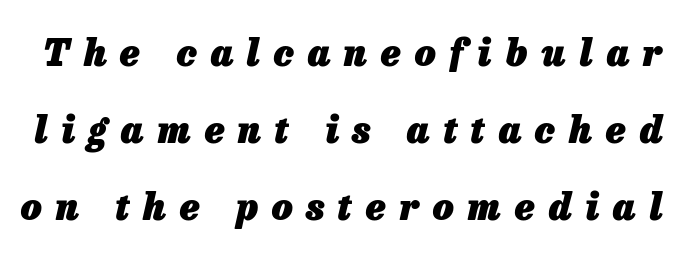
The image shows 37 px heavy type, italic (leaning right); set loose line spacing (2.08x), unusually wide letter spacing (+0.37 em), not underlined; low stroke contrast and a medium x-height.
